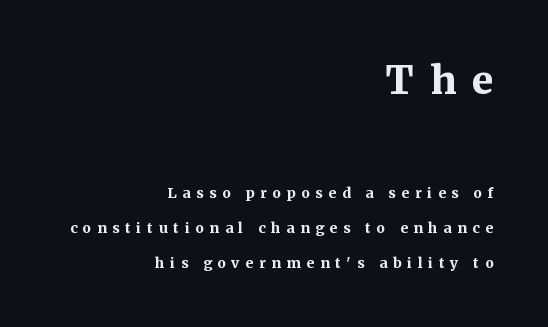
The image shows 39 px bold serif type, upright; set right-aligned, loose line spacing (2.5x), unusually wide letter spacing (+0.41 em), not underlined; the first (top) block is 2.79x larger; medium stroke contrast and a medium x-height.
